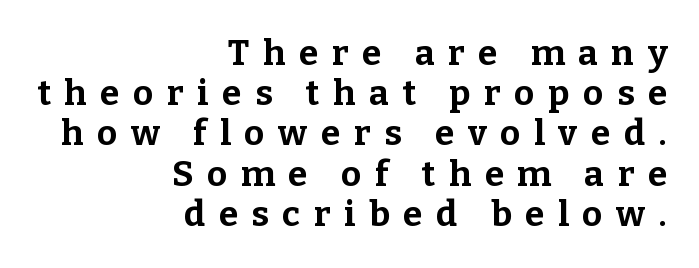
{"serif": "yes", "italic": "no", "bold": "yes", "weight": "bold", "width": "normal", "stroke_contrast": "low", "x_height": "medium", "monospaced": "no", "underline": "no", "align": "right", "line_spacing": "tight", "line_spacing_ratio": 1.15, "letter_spacing": "wide", "letter_spacing_em": 0.39, "glyph_px": 35}
